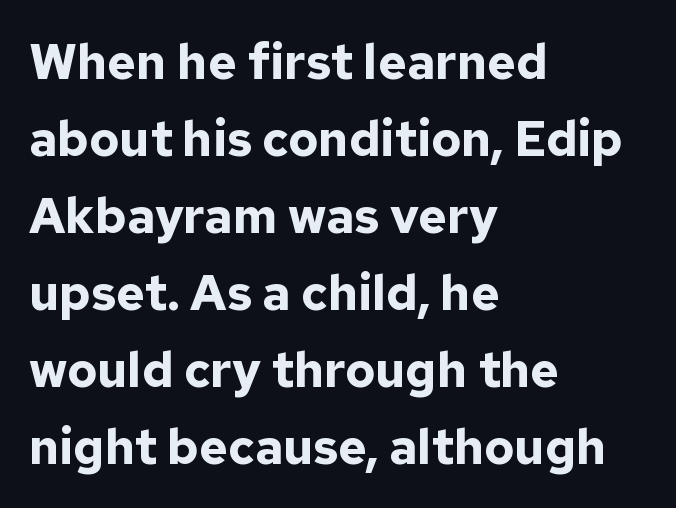
{"serif": "no", "italic": "no", "bold": "yes", "weight": "bold", "width": "normal", "stroke_contrast": "low", "x_height": "medium", "monospaced": "no", "underline": "no", "align": "left", "line_spacing": "normal", "line_spacing_ratio": 1.57, "letter_spacing": "normal", "letter_spacing_em": 0.0, "glyph_px": 49}
